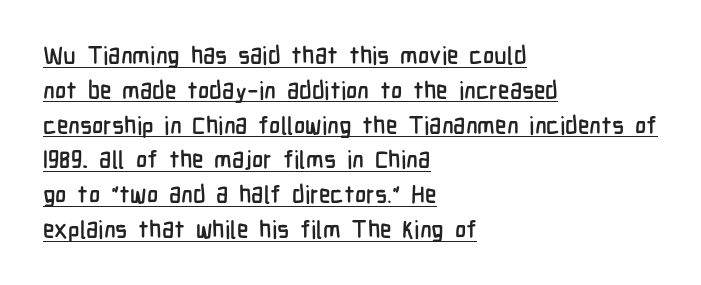
Q: Is the text italic (slanted)? A: No, it is upright.
Q: Is the text underlined? A: Yes.
Q: How is the paragraph aligned? A: Left-aligned.
Q: Is the spacing between letters normal or unusually wide? A: Normal.
Q: Is the spacing between lines tight, normal or loose? A: Normal.
